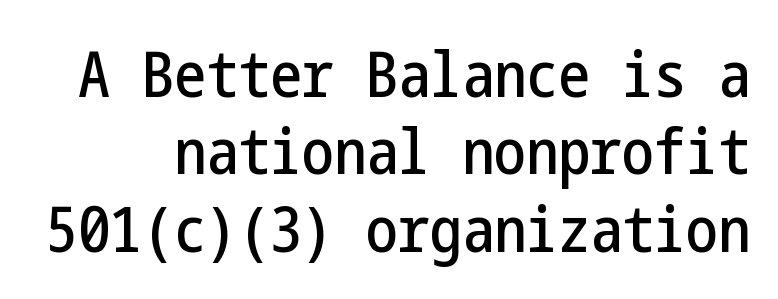
Q: Is the text italic (slanted)? A: No, it is upright.
Q: Is the typeface a serif or a sans-serif typeface? A: Sans-serif.
Q: Is the text underlined? A: No.
Q: Is the spacing between letters normal or unusually wide? A: Normal.
Q: Width (condensed, normal, or wide)? A: Condensed.
Q: Stroke contrast? A: Low.
Q: x-height? A: Medium.
